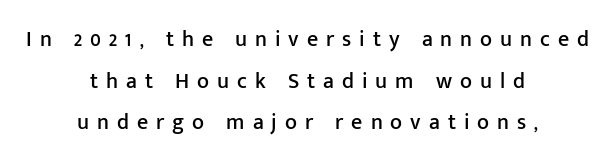
The image shows 22 px text type, upright; set centered, line spacing 1.89x, unusually wide letter spacing (+0.36 em), not underlined.
